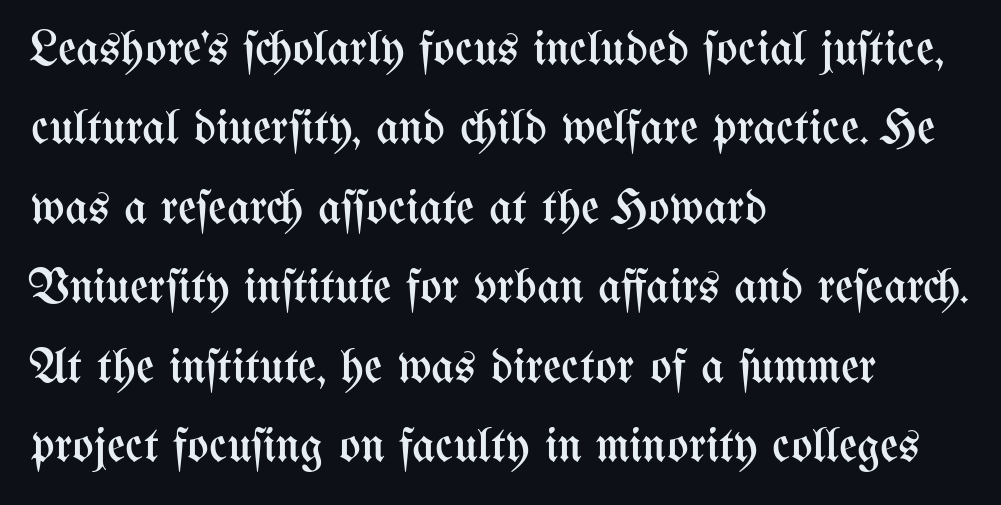
Anything drawn beneath the words? Only blank space. The paragraph shown leans on its left margin. You could not count columns in this text — the font is proportionally spaced. In terms of leading, this rendering sits right in the middle. Do the letters lean? They stand straight. Stroke mass is kept to a normal reading level or below.
